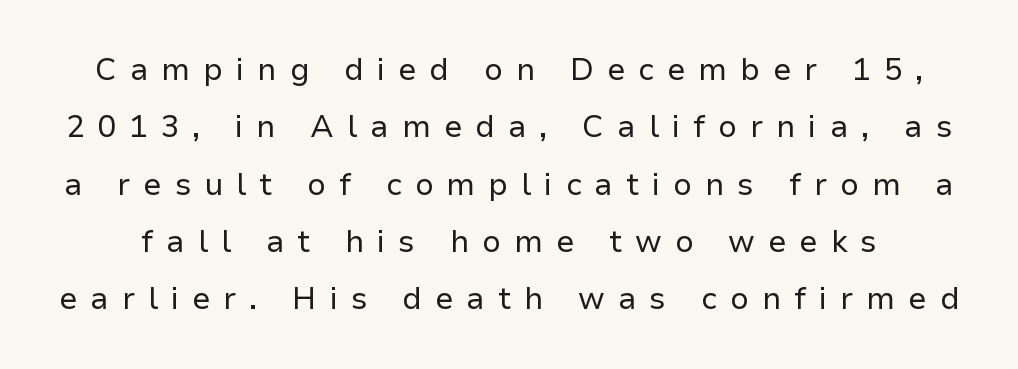
Looks like regular typesetting: each glyph gets only the width it needs. Bare-footed words on every line. Classification — sans serif. Unlike italic type, these characters show no tilt at all. Compared with a typical body face, this is equally light or lighter still. How are the letters spaced? Widely, with obvious added tracking.
